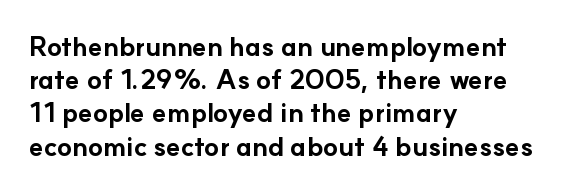
Q: Is the text bold? A: Yes.
Q: Is the text italic (slanted)? A: No, it is upright.
Q: Is the text underlined? A: No.
Q: How is the paragraph aligned? A: Left-aligned.
Q: Is the spacing between letters normal or unusually wide? A: Normal.
